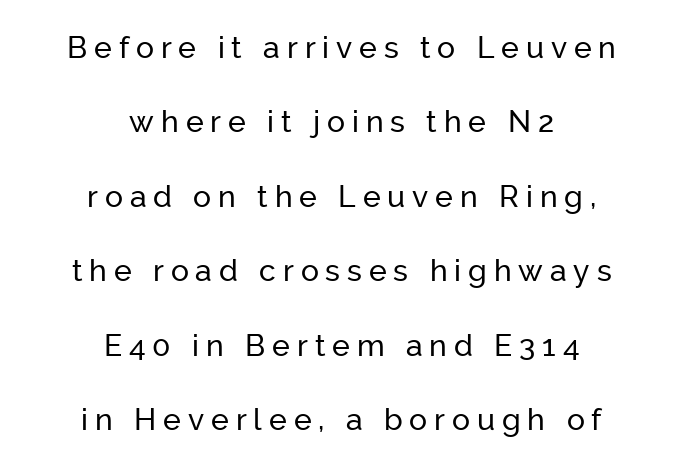
Q: Is the text italic (slanted)? A: No, it is upright.
Q: Is the typeface a serif or a sans-serif typeface? A: Sans-serif.
Q: Is the text underlined? A: No.
Q: How is the paragraph aligned? A: Centered.
Q: Is the spacing between letters normal or unusually wide? A: Unusually wide.
Q: Is the spacing between lines tight, normal or loose? A: Loose.
Q: Width (condensed, normal, or wide)? A: Normal.
Q: Stroke contrast? A: Low.
Q: x-height? A: Medium.
Q: Monospaced? A: No.
